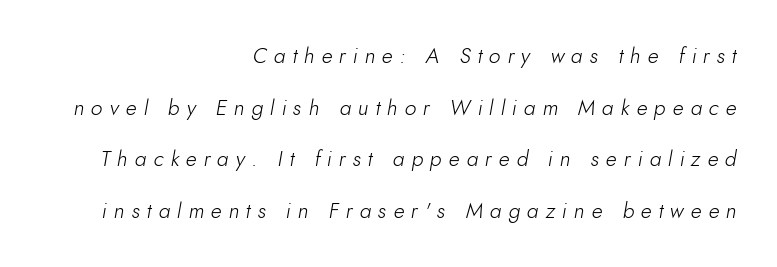
Q: Is the text bold? A: No.
Q: Is the text italic (slanted)? A: Yes, it leans right by about 10 degrees.
Q: Is the text underlined? A: No.
Q: How is the paragraph aligned? A: Right-aligned.
Q: Is the spacing between letters normal or unusually wide? A: Unusually wide.
Q: Is the spacing between lines tight, normal or loose? A: Loose.
